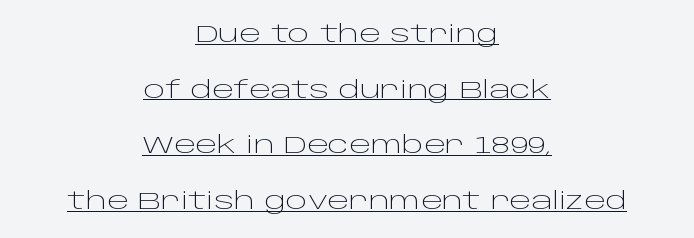
Q: Is the text bold? A: No.
Q: Is the text italic (slanted)? A: No, it is upright.
Q: Is the text underlined? A: Yes.
Q: How is the paragraph aligned? A: Centered.
Q: Is the spacing between letters normal or unusually wide? A: Normal.
Q: Is the spacing between lines tight, normal or loose? A: Loose.
